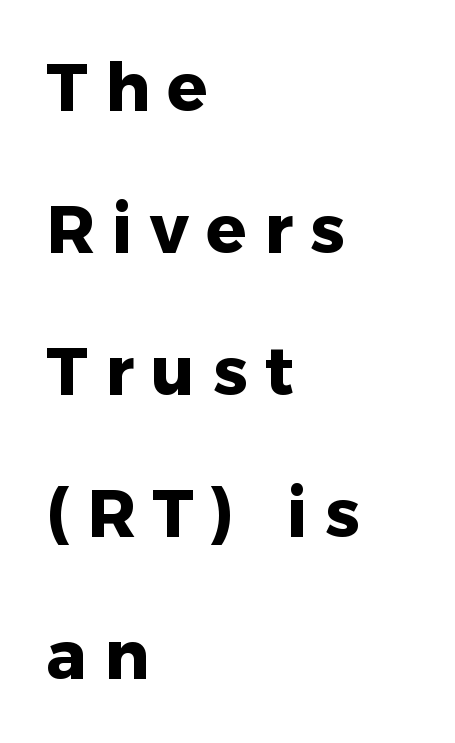
Q: Is the text bold? A: Yes.
Q: Is the text italic (slanted)? A: No, it is upright.
Q: Is the typeface a serif or a sans-serif typeface? A: Sans-serif.
Q: Is the text underlined? A: No.
Q: How is the paragraph aligned? A: Left-aligned.
Q: Is the spacing between letters normal or unusually wide? A: Unusually wide.
Q: Is the spacing between lines tight, normal or loose? A: Loose.
Q: Width (condensed, normal, or wide)? A: Normal.
Q: Stroke contrast? A: Low.
Q: x-height? A: Medium.
Q: Monospaced? A: No.
